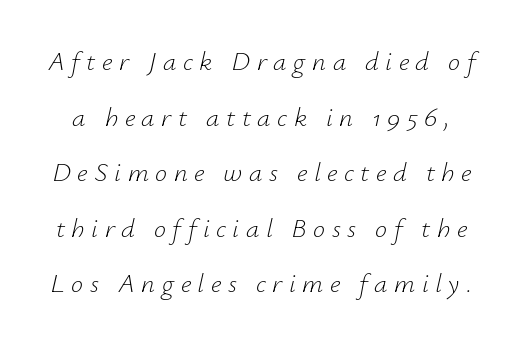
The image shows 27 px text type, italic (leaning right); set loose line spacing (2.06x), unusually wide letter spacing (+0.24 em), not underlined.
